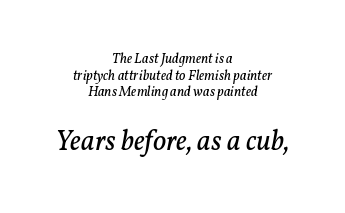
{"serif": "yes", "italic": "yes", "lean": "right", "slant_degrees": 11, "bold": "no", "weight": "regular", "width": "normal", "stroke_contrast": "low", "x_height": "medium", "monospaced": "no", "underline": "no", "align": "center", "line_spacing_ratio": 1.19, "letter_spacing": "normal", "letter_spacing_em": 0.0, "larger_block": "second", "size_ratio": 2.07, "glyph_px": 29}
